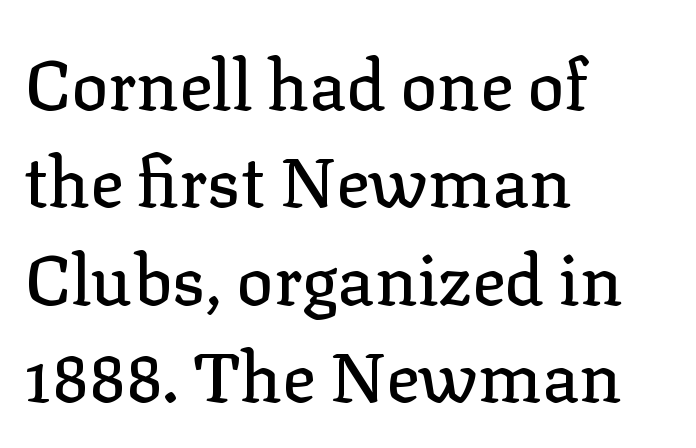
Q: Is the text italic (slanted)? A: No, it is upright.
Q: Is the typeface a serif or a sans-serif typeface? A: Serif.
Q: Is the text underlined? A: No.
Q: How is the paragraph aligned? A: Left-aligned.
Q: Is the spacing between letters normal or unusually wide? A: Normal.
Q: Is the spacing between lines tight, normal or loose? A: Normal.
Q: Width (condensed, normal, or wide)? A: Normal.
Q: Stroke contrast? A: Low.
Q: x-height? A: Medium.
Q: Monospaced? A: No.
